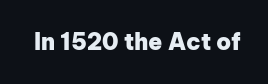
{"italic": "no", "bold": "yes", "underline": "no", "letter_spacing": "normal", "letter_spacing_em": 0.0, "glyph_px": 23}
